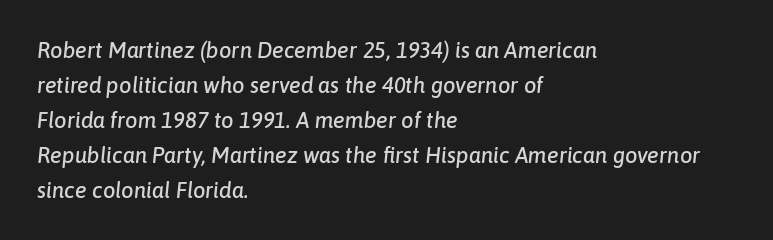
The image shows 22 px text type, italic (leaning right); set left-aligned, normal line spacing (1.59x), normal letter spacing, not underlined.
